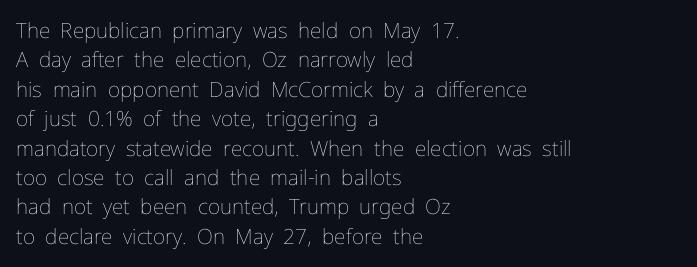
A clean baseline with only descenders dipping below it. If you drew a line through each stem, it would be perfectly vertical. Honestly, the row spacing looks completely unremarkable. Is this a heavy cut? Hardly; it is regular or lighter.
